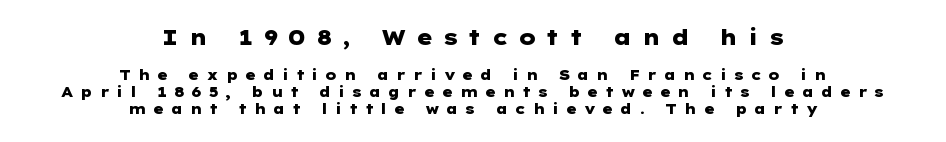
This is roman type, the default non-slanted kind. Typesetter's note — upper block bumped up in size, lower block left smaller. The zone under the glyphs is completely vacant. Thick stems and heavy bowls — unmistakably bold. A student would call this center alignment; a typographer would say set centered.
